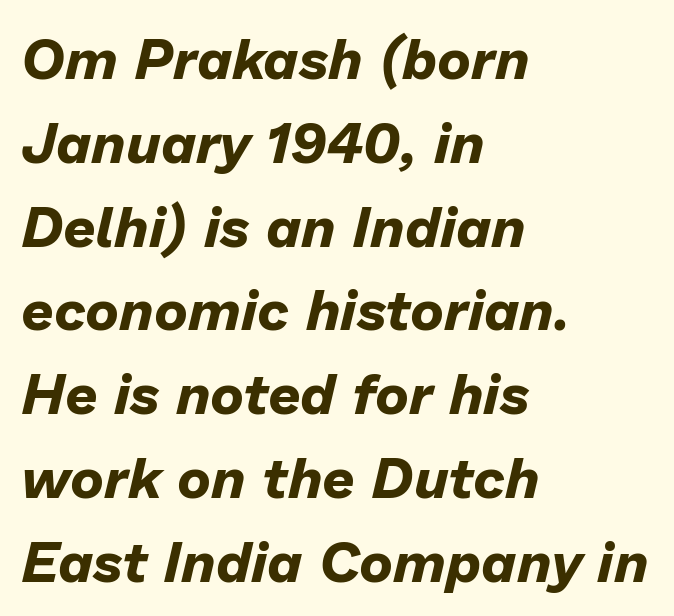
{"italic": "yes", "lean": "right", "slant_degrees": 13, "bold": "yes", "weight": "bold", "width": "normal", "stroke_contrast": "low", "x_height": "medium", "monospaced": "no", "underline": "no", "align": "left", "line_spacing": "normal", "line_spacing_ratio": 1.47, "letter_spacing": "normal", "letter_spacing_em": 0.0, "glyph_px": 57}
